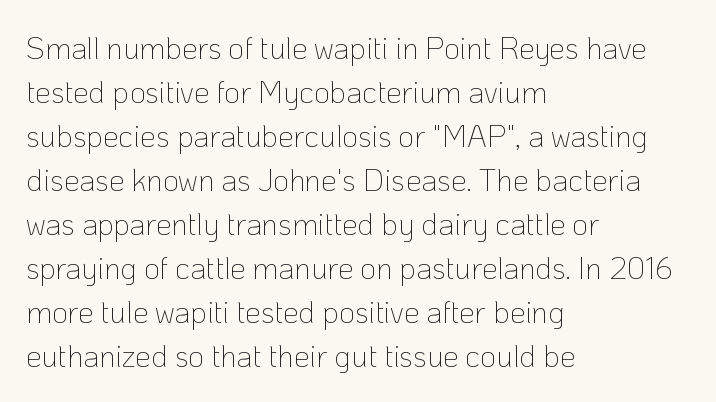
The letters carry no serifs — their stems end cleanly without finishing strokes. Glance below the letters and you will spot only blank space. Is the stroke heavy? The answer is a plain regular-or-lighter. Posture: straight, roman, zero tilt. Words appear dense and cohesive because spacing is normal. Normally led — the rows are evenly, conventionally spaced.
